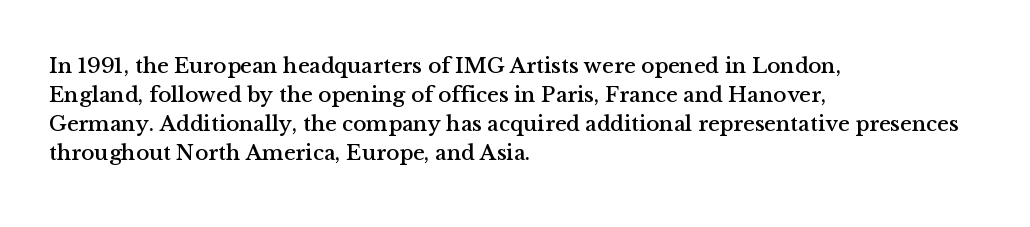
It's the straight-up-and-down kind of type. The horizontal fit of the characters is conventional and even. These lines are set flush left with a ragged right edge. Glance below the letters and you will spot only blank space.
